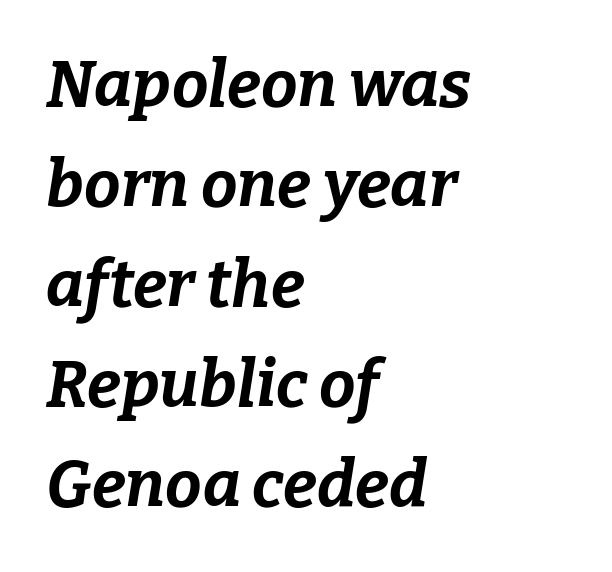
{"italic": "yes", "lean": "right", "slant_degrees": 9, "bold": "yes", "weight": "bold", "width": "normal", "stroke_contrast": "low", "x_height": "medium", "monospaced": "no", "underline": "no", "align": "left", "line_spacing": "normal", "line_spacing_ratio": 1.54, "letter_spacing": "normal", "letter_spacing_em": 0.0, "glyph_px": 65}
